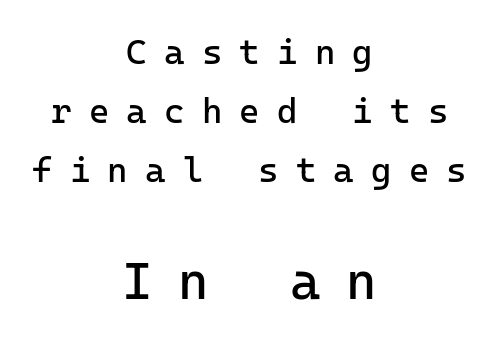
{"serif": "no", "italic": "no", "bold": "no", "weight": "regular", "width": "normal", "stroke_contrast": "low", "x_height": "medium", "underline": "no", "align": "center", "line_spacing": "normal", "line_spacing_ratio": 1.69, "letter_spacing": "wide", "letter_spacing_em": 0.49, "larger_block": "second", "size_ratio": 1.49, "glyph_px": 52}
